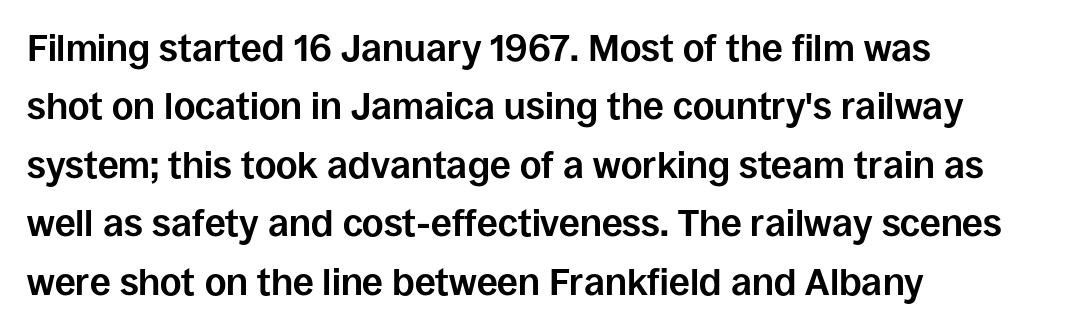
The designer went with a sans here, leaving each stem footless. Rendered with straight, roman letterforms. The paragraph shown leans on its left margin. Leading matches the norm, producing a regular column.
